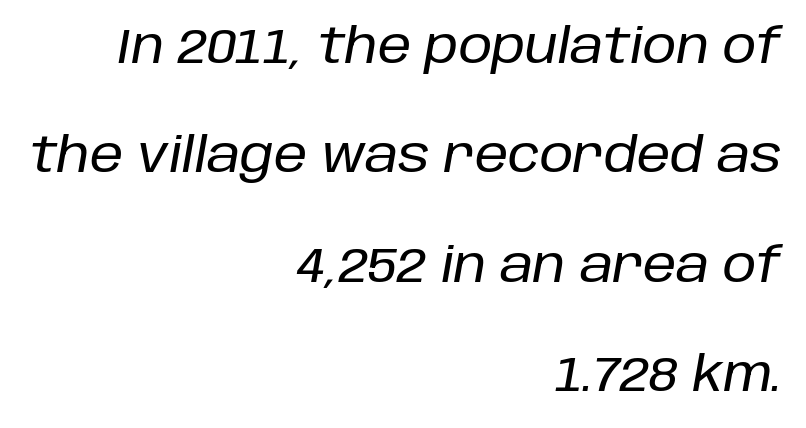
The image shows 48 px text type, italic (leaning right); set right-aligned, loose line spacing (2.28x), normal letter spacing, not underlined; low stroke contrast and a large x-height.
